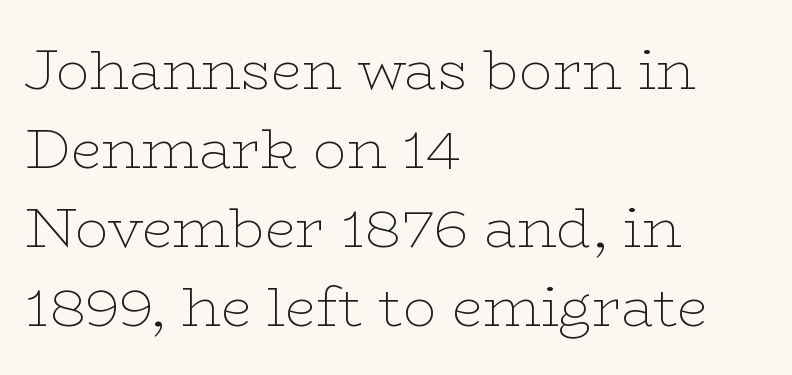
{"serif": "yes", "italic": "no", "bold": "no", "weight": "thin", "width": "wide", "stroke_contrast": "low", "x_height": "medium", "monospaced": "no", "underline": "no", "align": "left", "line_spacing": "normal", "line_spacing_ratio": 1.41, "letter_spacing": "normal", "letter_spacing_em": 0.0, "glyph_px": 56}
